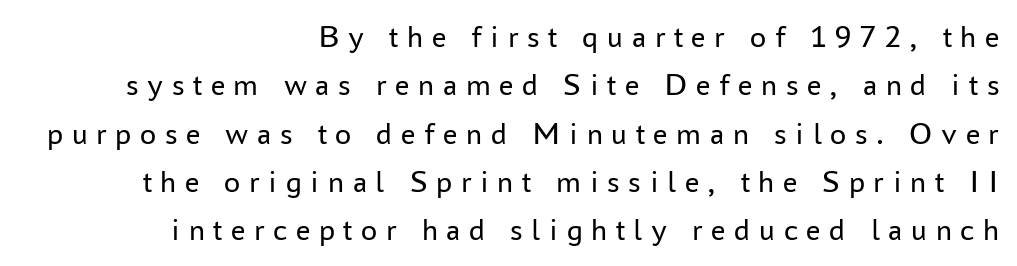
The image shows 32 px regular-weight sans-serif type, upright; set right-aligned, normal line spacing (1.51x), unusually wide letter spacing (+0.27 em), not underlined; low stroke contrast and a medium x-height.
